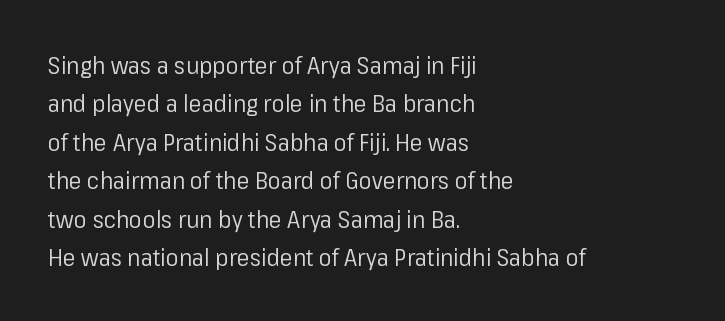
The image shows 24 px text type, upright; set left-aligned, normal line spacing (1.6x), normal letter spacing, not underlined.
